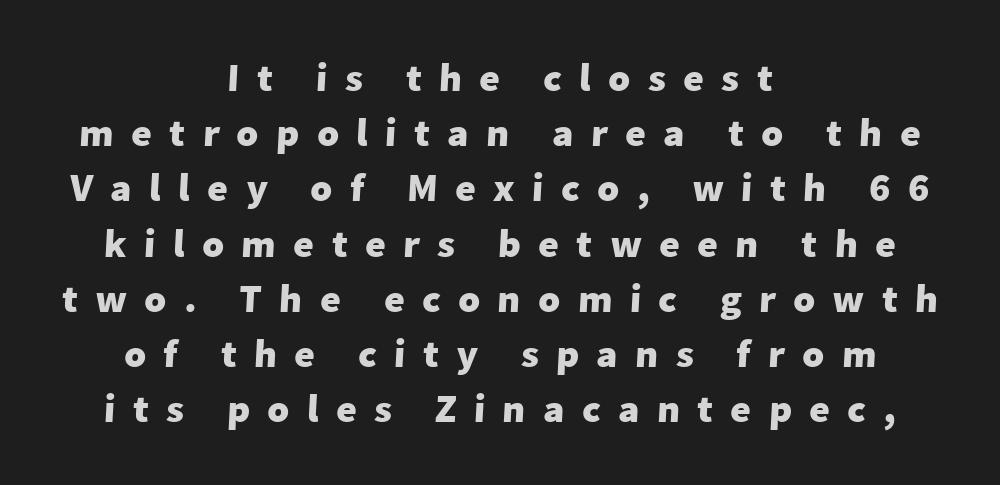
This block has exactly the height ordinary leading produces. Quick note: underline off. You could not count columns in this text — the font is proportionally spaced. Where is the straight margin? There isn't one; the lines are centered.
